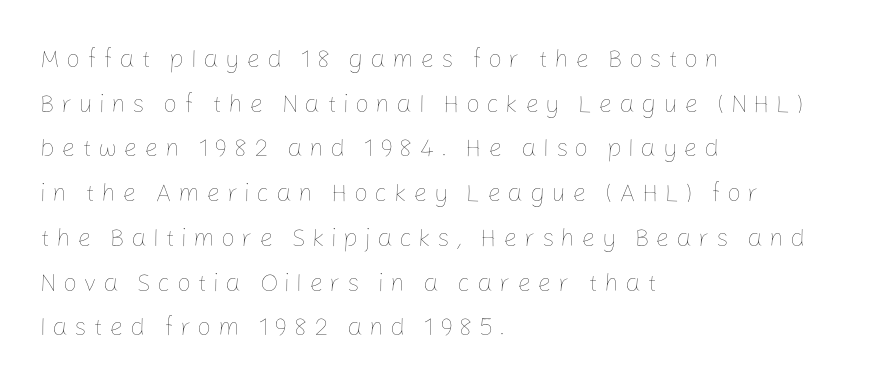
The image shows 25 px text type, upright; set left-aligned, line spacing 1.79x, unusually wide letter spacing (+0.25 em), not underlined.
